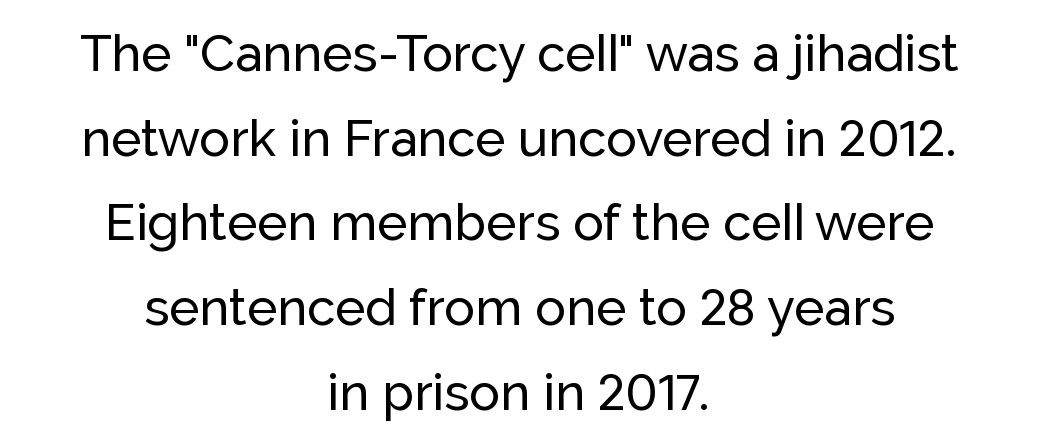
Q: Is the text italic (slanted)? A: No, it is upright.
Q: Is the typeface a serif or a sans-serif typeface? A: Sans-serif.
Q: Is the text underlined? A: No.
Q: How is the paragraph aligned? A: Centered.
Q: Is the spacing between letters normal or unusually wide? A: Normal.
Q: Is the spacing between lines tight, normal or loose? A: Normal.
Q: Width (condensed, normal, or wide)? A: Normal.
Q: Stroke contrast? A: Low.
Q: x-height? A: Medium.
Q: Monospaced? A: No.
